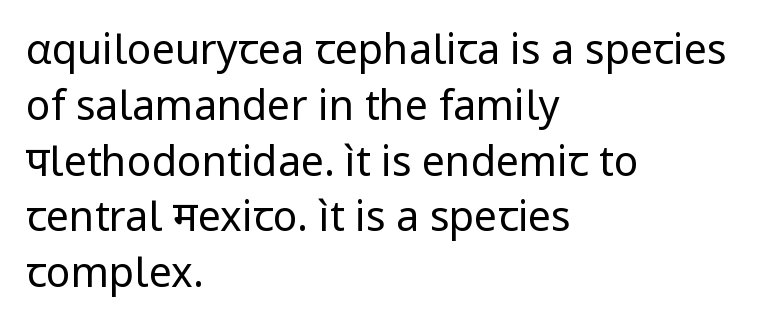
The image shows 41 px regular-weight sans-serif type, upright; set left-aligned, normal line spacing (1.36x), normal letter spacing, not underlined; low stroke contrast and a medium x-height.
